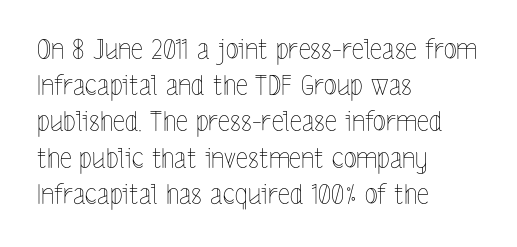
The strokes carry an ordinary text weight at most. Teacher's note: observe the even left margin — that is flush-left alignment. The lines sit at an ordinary, default distance from one another. Does extra space separate the letters? No, they use regular spacing. Posture: vertical. The specimen omits any rule beneath the text block's lines.
